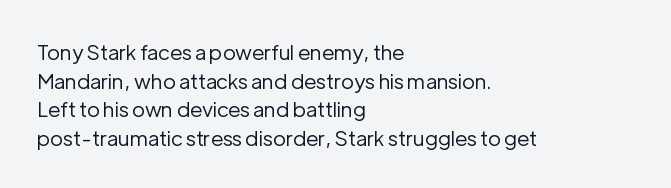
Q: Is the text bold? A: No.
Q: Is the text italic (slanted)? A: No, it is upright.
Q: Is the text underlined? A: No.
Q: How is the paragraph aligned? A: Left-aligned.
Q: Is the spacing between letters normal or unusually wide? A: Normal.
Q: Is the spacing between lines tight, normal or loose? A: Normal.
